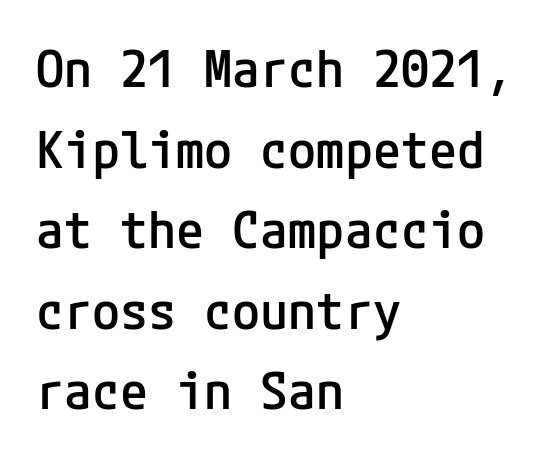
Q: Is the text bold? A: Semi-bold.
Q: Is the text italic (slanted)? A: No, it is upright.
Q: Is the typeface a serif or a sans-serif typeface? A: Sans-serif.
Q: Is the text underlined? A: No.
Q: How is the paragraph aligned? A: Left-aligned.
Q: Is the spacing between letters normal or unusually wide? A: Normal.
Q: Is the spacing between lines tight, normal or loose? A: Normal.
Q: Width (condensed, normal, or wide)? A: Normal.
Q: Stroke contrast? A: Low.
Q: x-height? A: Medium.
